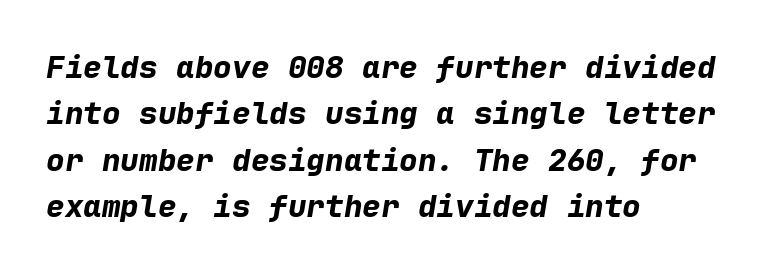
The image shows 31 px bold type, italic (leaning right), monospaced; set left-aligned, normal line spacing (1.5x), normal letter spacing, not underlined; low stroke contrast and a medium x-height.
